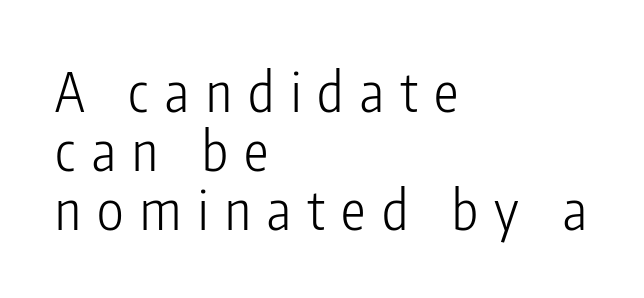
{"serif": "no", "italic": "no", "bold": "no", "weight": "light", "width": "condensed", "stroke_contrast": "low", "x_height": "medium", "monospaced": "no", "underline": "no", "align": "left", "line_spacing": "tight", "line_spacing_ratio": 1.07, "letter_spacing": "wide", "letter_spacing_em": 0.3, "glyph_px": 55}
